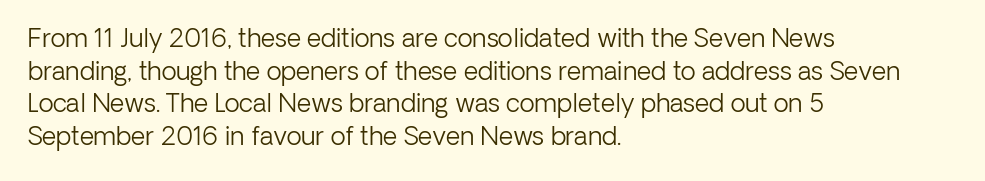
What's the leading like? Ordinary, nothing unusual. The passage shown has conventional tracking throughout. The typography opts for an upright posture over an oblique one. The passage is arranged the way most books set body copy — flush left.
